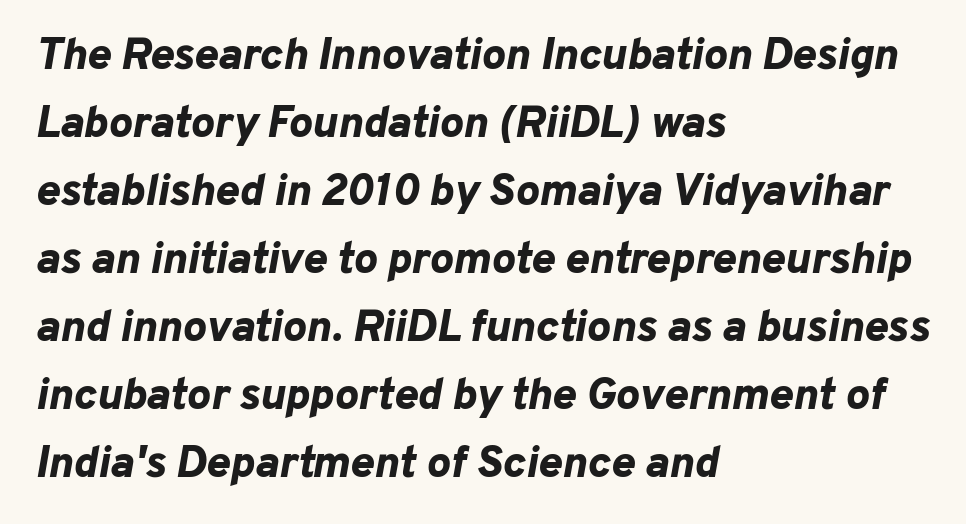
Q: Is the text bold? A: Yes.
Q: Is the text italic (slanted)? A: Yes, it leans right by about 10 degrees.
Q: Is the text underlined? A: No.
Q: How is the paragraph aligned? A: Left-aligned.
Q: Is the spacing between letters normal or unusually wide? A: Normal.
Q: Is the spacing between lines tight, normal or loose? A: Normal.
Q: Width (condensed, normal, or wide)? A: Normal.
Q: Stroke contrast? A: Low.
Q: x-height? A: Medium.
Q: Monospaced? A: No.
